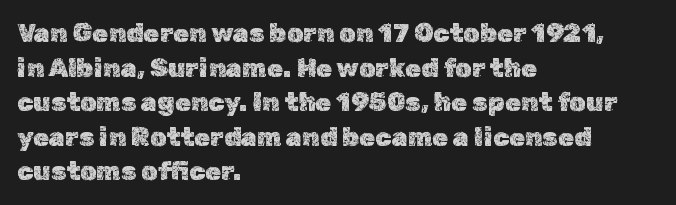
Q: Is the text italic (slanted)? A: No, it is upright.
Q: Is the text underlined? A: No.
Q: How is the paragraph aligned? A: Left-aligned.
Q: Is the spacing between letters normal or unusually wide? A: Normal.
Q: Is the spacing between lines tight, normal or loose? A: Normal.
